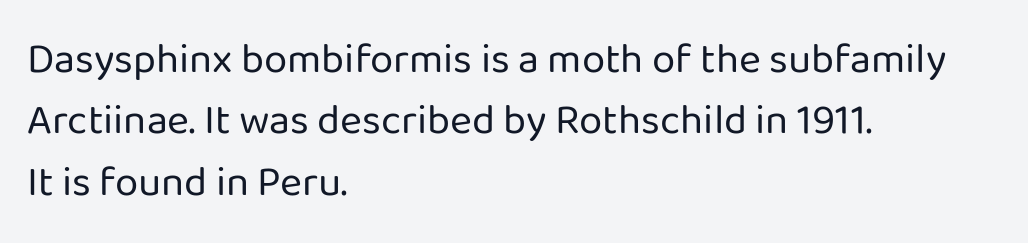
The image shows 42 px regular-weight sans-serif type, upright; set left-aligned, normal line spacing (1.46x), normal letter spacing, not underlined; low stroke contrast and a medium x-height.
